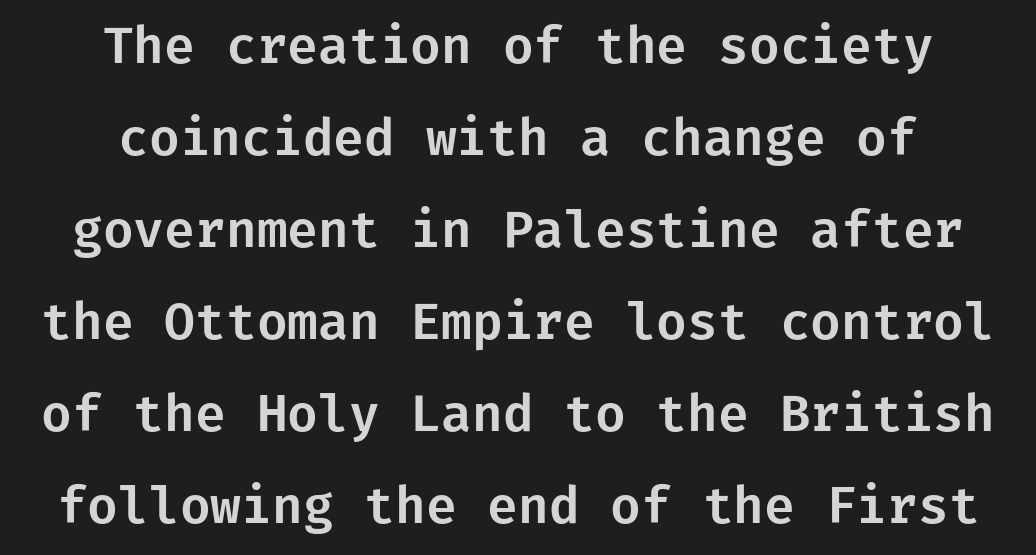
Here the glyphs are tracked normally, forming tight word shapes. The strip under each line holds only bare page. The font family rendered here belongs to the sans-serif group. In CSS terms this would be text-align: center. You can tell it's not italic because the verticals are truly vertical.
